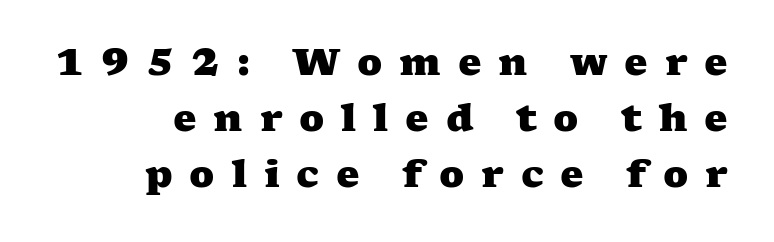
Q: Is the text bold? A: Yes.
Q: Is the typeface a serif or a sans-serif typeface? A: Serif.
Q: Is the text underlined? A: No.
Q: Is the spacing between letters normal or unusually wide? A: Unusually wide.
Q: Is the spacing between lines tight, normal or loose? A: Normal.
Q: Width (condensed, normal, or wide)? A: Wide.
Q: Stroke contrast? A: Medium.
Q: x-height? A: Medium.
Q: Monospaced? A: No.
